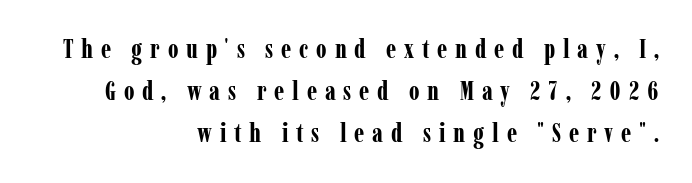
The image shows 26 px bold type, upright; set right-aligned, normal line spacing (1.62x), unusually wide letter spacing (+0.3 em), not underlined.
